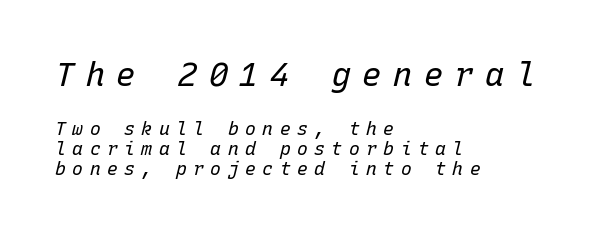
The image shows 32 px regular-weight type, italic (leaning right), monospaced; set left-aligned, tight line spacing (1.13x), unusually wide letter spacing (+0.36 em), not underlined; the first (top) block is 1.78x larger; low stroke contrast and a medium x-height.
